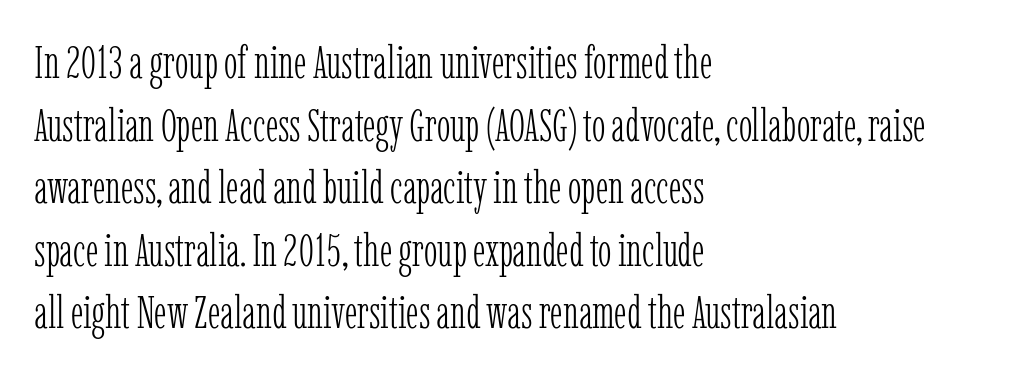
{"serif": "yes", "italic": "no", "bold": "no", "weight": "light", "width": "condensed", "stroke_contrast": "low", "x_height": "medium", "monospaced": "no", "underline": "no", "align": "left", "line_spacing": "normal", "line_spacing_ratio": 1.36, "letter_spacing": "normal", "letter_spacing_em": 0.0, "glyph_px": 46}
